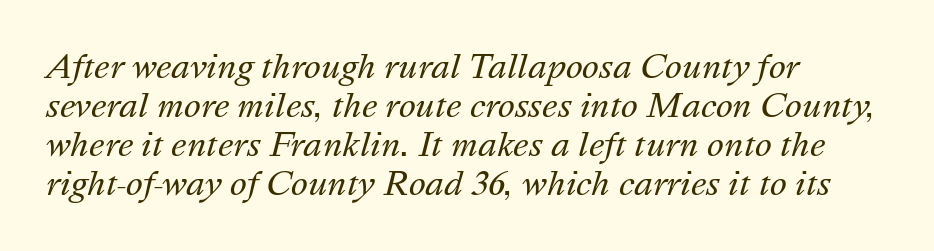
Varying glyph widths throughout — classic text-font behaviour. No extra tracking has been applied to these lines. The paragraph shown leans on its left margin. The foot of each line stays bare and open.
